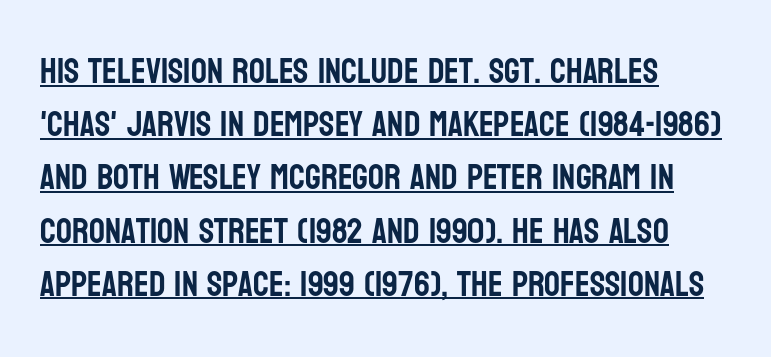
A rule runs beneath these lines of type. Alignment: flush left. Regular leading. Tall strokes in this sample are plumb rather than angled. The face used here is rendered with its standard letterfit. A typesetter would call this proportional, since set widths differ per character.
